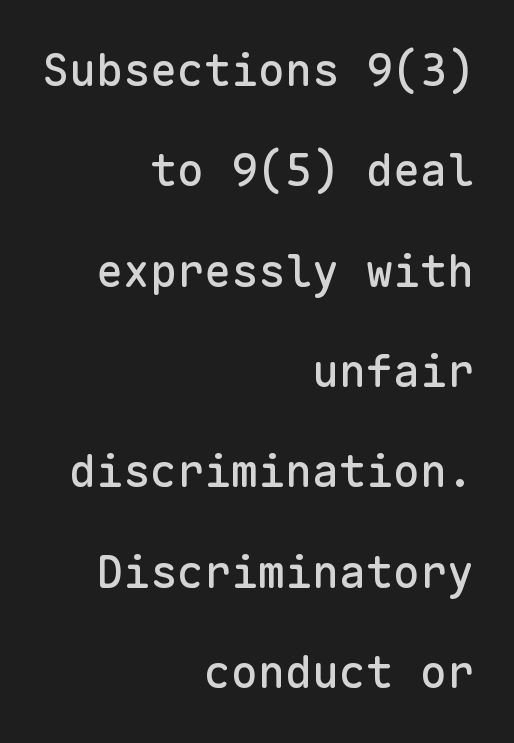
Q: Is the text italic (slanted)? A: No, it is upright.
Q: Is the typeface a serif or a sans-serif typeface? A: Sans-serif.
Q: Is the text underlined? A: No.
Q: How is the paragraph aligned? A: Right-aligned.
Q: Is the spacing between letters normal or unusually wide? A: Normal.
Q: Is the spacing between lines tight, normal or loose? A: Loose.
Q: Width (condensed, normal, or wide)? A: Normal.
Q: Stroke contrast? A: Low.
Q: x-height? A: Medium.
Q: Monospaced? A: Yes.
